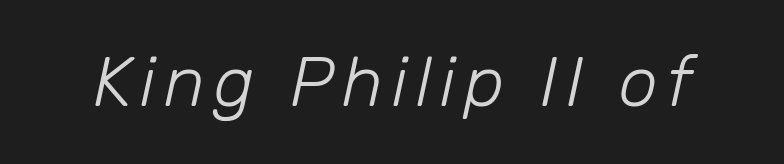
Proportional: the letters do not fall into vertical columns. A quiet, ordinary-to-light weight characterises the typeface. Italic? Definitely — the glyphs are oblique. Honestly, there is no underline to notice here at all.
